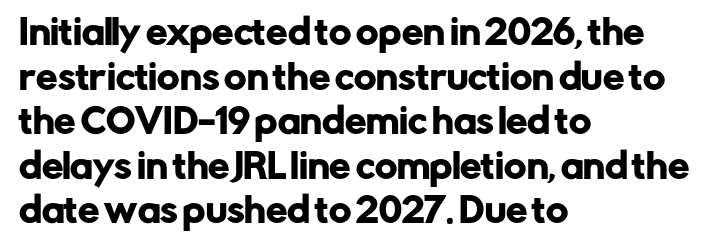
The image shows 34 px sans-serif type, upright; set left-aligned, normal line spacing (1.31x), normal letter spacing, not underlined; low stroke contrast and a medium x-height.
